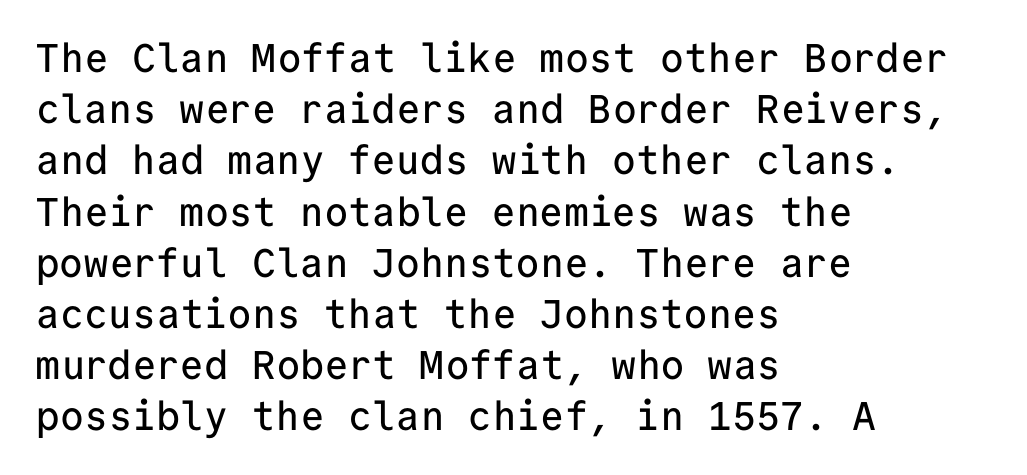
The image shows 40 px sans-serif type, upright, monospaced; set left-aligned, normal line spacing (1.28x), normal letter spacing, not underlined; low stroke contrast and a medium x-height.
